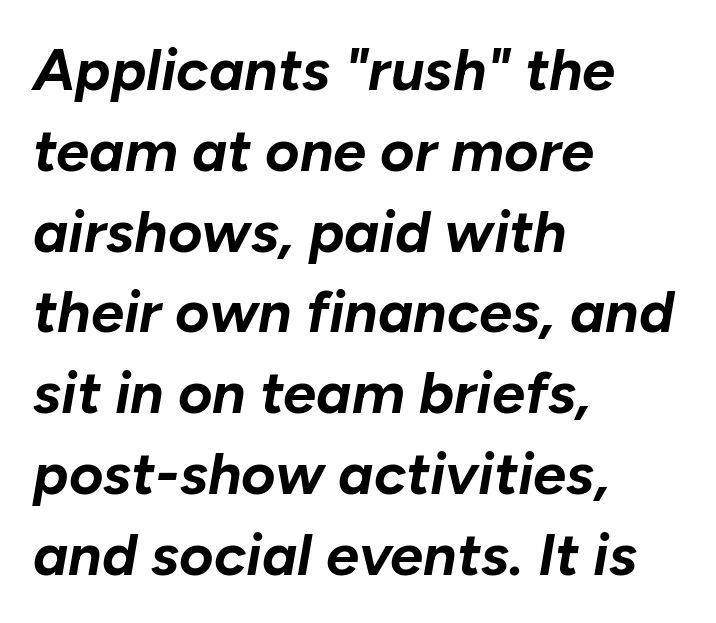
{"italic": "yes", "lean": "right", "slant_degrees": 10, "bold": "yes", "weight": "bold", "width": "normal", "stroke_contrast": "low", "x_height": "medium", "monospaced": "no", "underline": "no", "align": "left", "line_spacing": "normal", "line_spacing_ratio": 1.37, "letter_spacing": "normal", "letter_spacing_em": 0.0, "glyph_px": 59}
